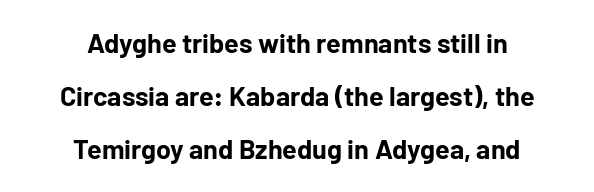
The image shows 27 px bold type, upright; set centered, loose line spacing (1.96x), normal letter spacing, not underlined.
